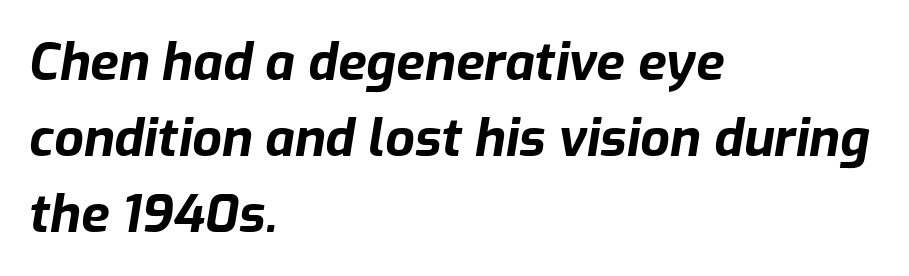
Compared with typical paragraphs, the rows here are spaced about the same. Tall strokes in this sample are angled rather than plumb. Caption: bold face, heavy strokes. Line beginnings align vertically; line endings do not. Underlining? Definitely not there.
